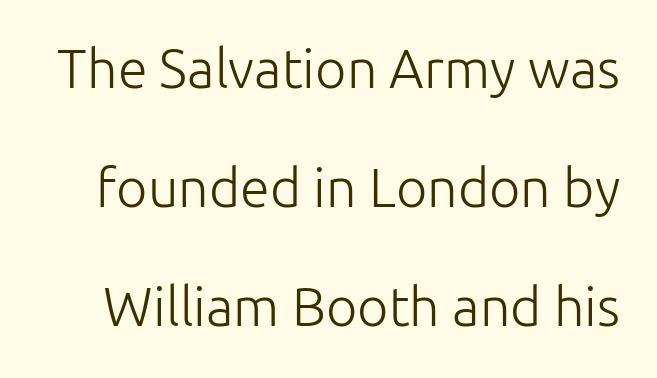
{"serif": "no", "italic": "no", "bold": "no", "weight": "light", "width": "normal", "stroke_contrast": "low", "x_height": "medium", "monospaced": "no", "underline": "no", "line_spacing": "loose", "line_spacing_ratio": 2.2, "letter_spacing": "normal", "letter_spacing_em": 0.0, "glyph_px": 54}
